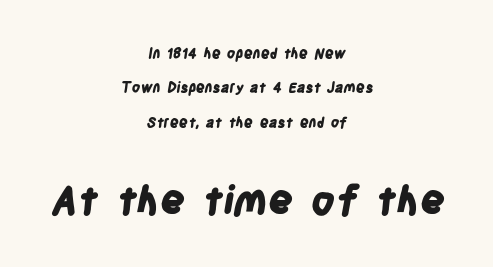
The image shows 39 px bold, condensed sans-serif type; set centered, loose line spacing (2.46x), normal letter spacing, not underlined; the second (bottom) block is 2.79x larger; low stroke contrast and a large x-height.
